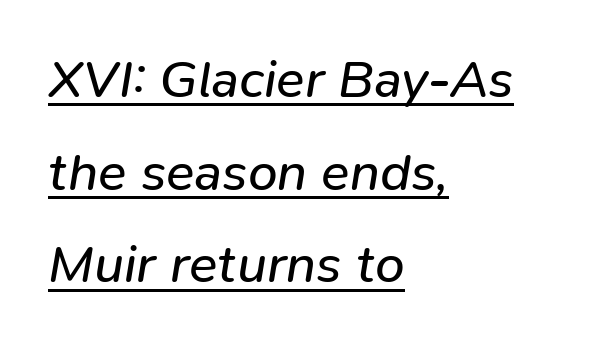
Q: Is the text bold? A: No.
Q: Is the text italic (slanted)? A: Yes, it leans right by about 9 degrees.
Q: Is the text underlined? A: Yes.
Q: How is the paragraph aligned? A: Left-aligned.
Q: Is the spacing between letters normal or unusually wide? A: Normal.
Q: Width (condensed, normal, or wide)? A: Normal.
Q: Stroke contrast? A: Low.
Q: x-height? A: Medium.
Q: Monospaced? A: No.
